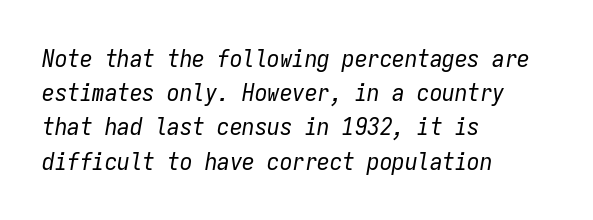
The image shows 25 px text type, italic (leaning right); set left-aligned, normal line spacing (1.37x), normal letter spacing, not underlined.
